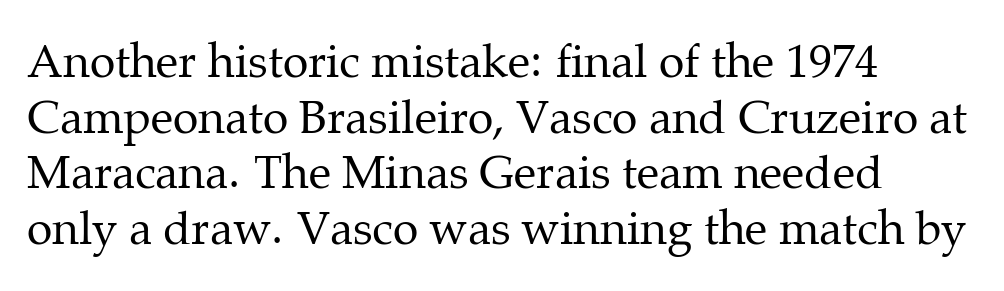
The image shows 46 px regular-weight serif type, upright; set left-aligned, line spacing 1.21x, normal letter spacing, not underlined; medium stroke contrast and a medium x-height.
